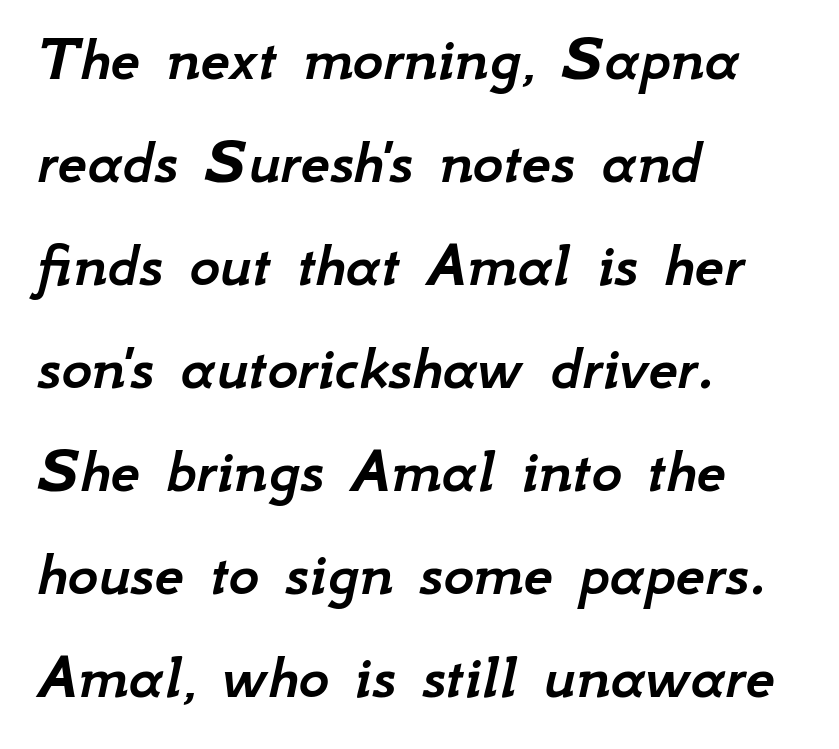
{"italic": "yes", "lean": "right", "slant_degrees": 12, "width": "normal", "stroke_contrast": "low", "x_height": "small", "monospaced": "no", "underline": "no", "align": "left", "line_spacing": "normal", "line_spacing_ratio": 1.56, "letter_spacing": "normal", "letter_spacing_em": 0.0, "glyph_px": 66}
